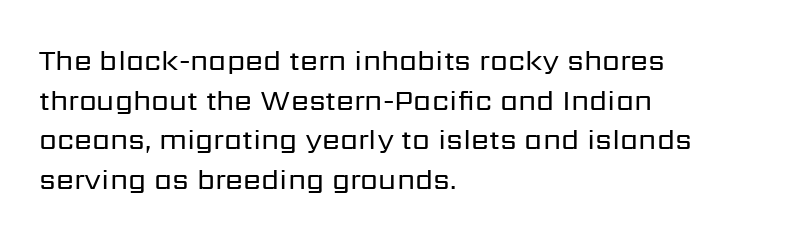
{"serif": "no", "italic": "no", "bold": "no", "weight": "regular", "width": "normal", "stroke_contrast": "low", "x_height": "medium", "monospaced": "no", "underline": "no", "align": "left", "line_spacing": "normal", "line_spacing_ratio": 1.37, "letter_spacing": "normal", "letter_spacing_em": 0.0, "glyph_px": 29}
